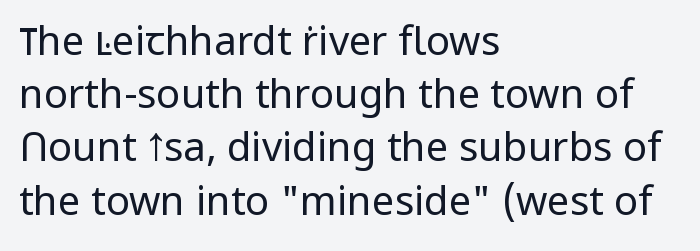
Tracking value appears to be zero — textbook default spacing. Notice how descenders clear the ascenders below comfortably — that's standard leading. The typesetting does not lean heavy: it is not bold. Are there feet on the stems? There aren't — it's a sans.
